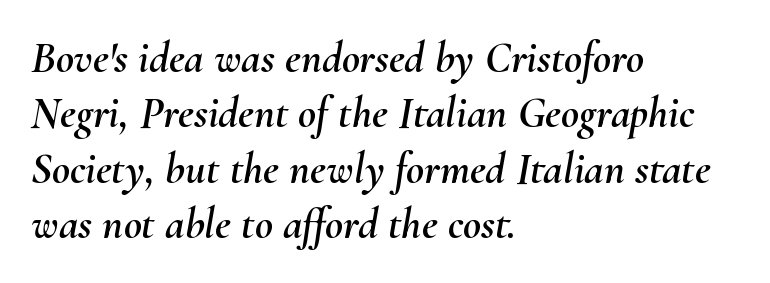
Casual observation: everything's shoved over to the left. Any mark beneath the type? The region is blank. Vertical spacing — default. Nothing unusual about the tracking: characters are spaced as the font intends.
